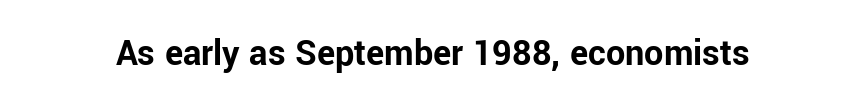
Q: Is the text bold? A: Yes.
Q: Is the text italic (slanted)? A: No, it is upright.
Q: Is the typeface a serif or a sans-serif typeface? A: Sans-serif.
Q: Is the text underlined? A: No.
Q: Is the spacing between letters normal or unusually wide? A: Normal.
Q: Width (condensed, normal, or wide)? A: Normal.
Q: Stroke contrast? A: Low.
Q: x-height? A: Medium.
Q: Monospaced? A: No.
